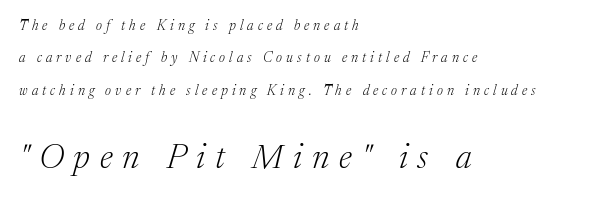
The letters advance in unequal steps, a hallmark of proportional type. Compared with typical paragraphs, the rows here are farther apart. Yep, those are serifs on the letters. These two chunks differ in scale, with the bottom chunk taking the larger measure. Italic: yes, the glyphs are oblique. The face used here is rendered with a markedly widened letterfit.
